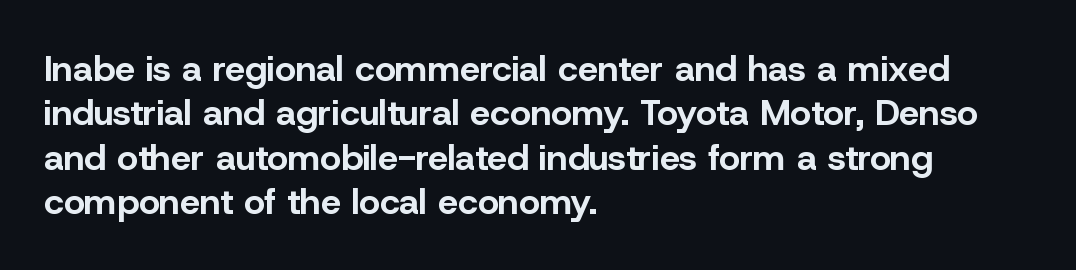
The image shows 36 px bold sans-serif type, upright; set left-aligned, line spacing 1.23x, normal letter spacing, not underlined; low stroke contrast and a medium x-height.
